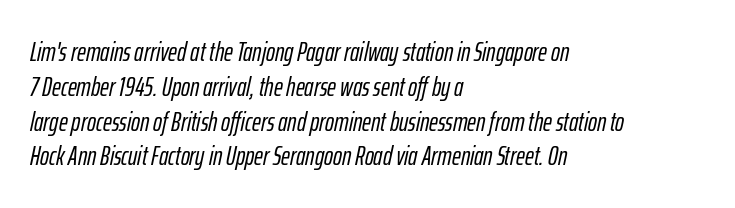
The face used here has a pronounced slope to its letters. This rendering features lettering with no underline. A typesetter would call this zero additional tracking. Teacher's note: observe the even left margin — that is flush-left alignment. Regarding leading, the lines here are spaced in the standard way.
